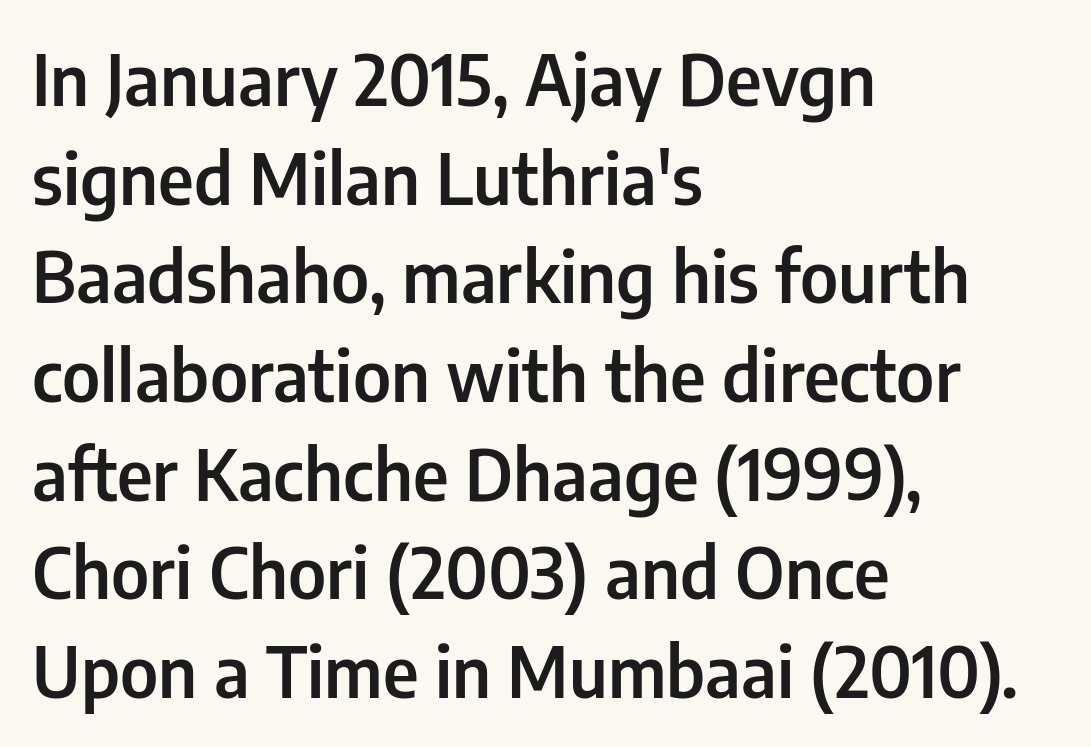
{"serif": "no", "italic": "no", "bold": "semi", "weight": "semibold", "width": "condensed", "stroke_contrast": "low", "x_height": "medium", "monospaced": "no", "underline": "no", "align": "left", "line_spacing": "normal", "line_spacing_ratio": 1.39, "letter_spacing": "normal", "letter_spacing_em": 0.0, "glyph_px": 71}
